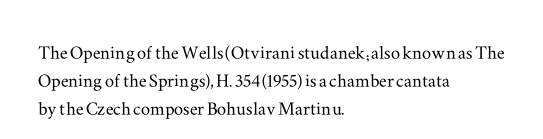
The image shows 23 px text type, upright; set left-aligned, line spacing 1.21x, normal letter spacing, not underlined.
